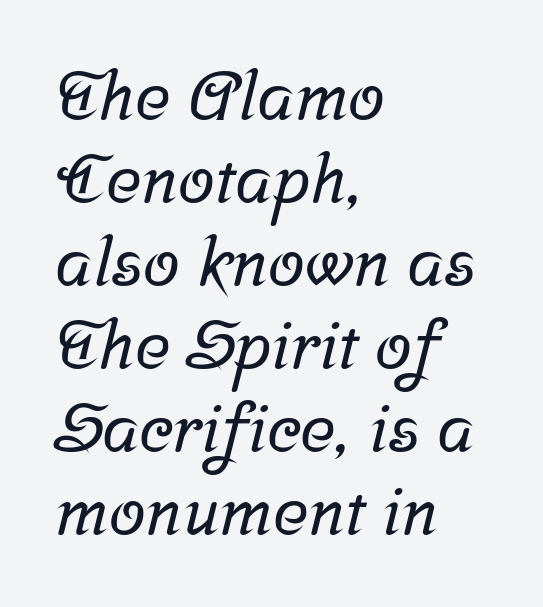
The image shows 67 px text type; set left-aligned, line spacing 1.24x, normal letter spacing, not underlined; low stroke contrast and a medium x-height.
